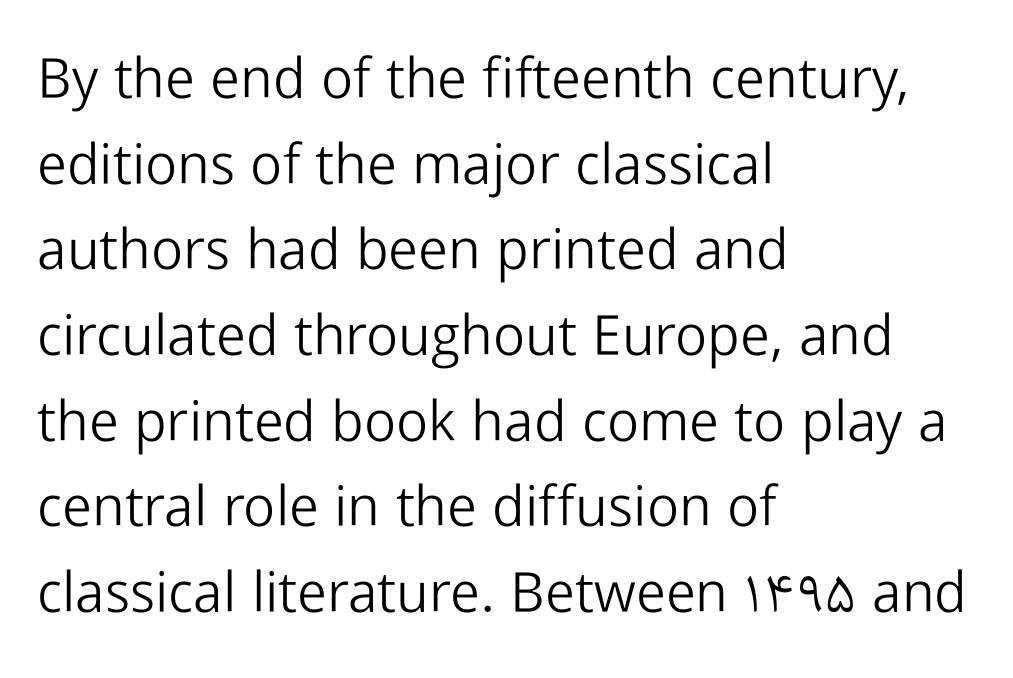
The image shows 56 px light sans-serif type, upright; set left-aligned, normal line spacing (1.53x), normal letter spacing, not underlined; low stroke contrast and a medium x-height.
